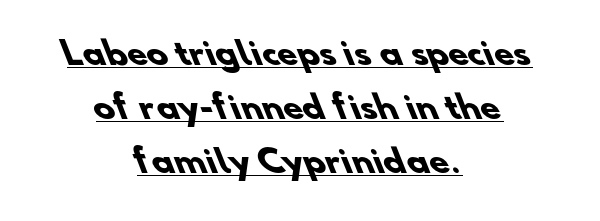
The rendering positions every line midway between the sides. Every letter is thick-stroked: bold, no question. Caption: standard tracking, unaltered. A sans-serif font was chosen for this passage. Horizontal bands of white between lines are of average thickness. Notice how a bar underscores the lettering throughout.
